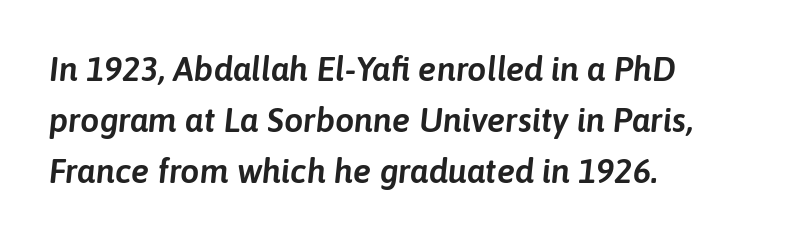
{"italic": "yes", "lean": "right", "slant_degrees": 6, "width": "normal", "stroke_contrast": "low", "x_height": "medium", "monospaced": "no", "underline": "no", "align": "left", "line_spacing": "normal", "line_spacing_ratio": 1.5, "letter_spacing": "normal", "letter_spacing_em": 0.0, "glyph_px": 34}
